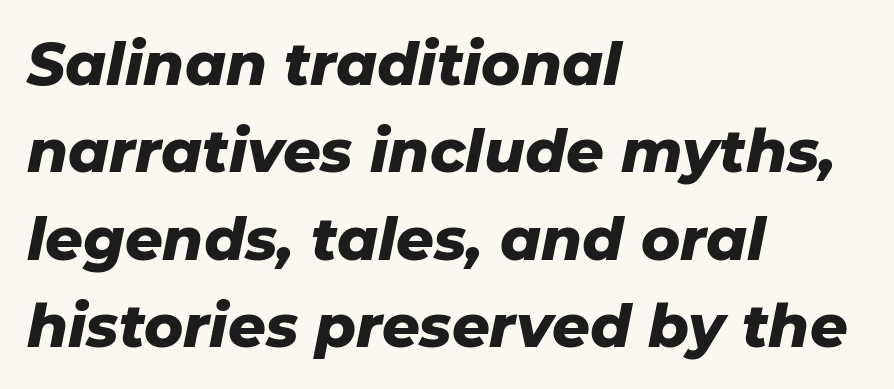
Q: Is the text bold? A: Yes.
Q: Is the text italic (slanted)? A: Yes, it leans right by about 11 degrees.
Q: Is the text underlined? A: No.
Q: How is the paragraph aligned? A: Left-aligned.
Q: Is the spacing between letters normal or unusually wide? A: Normal.
Q: Is the spacing between lines tight, normal or loose? A: Normal.
Q: Width (condensed, normal, or wide)? A: Normal.
Q: Stroke contrast? A: Low.
Q: x-height? A: Medium.
Q: Monospaced? A: No.
